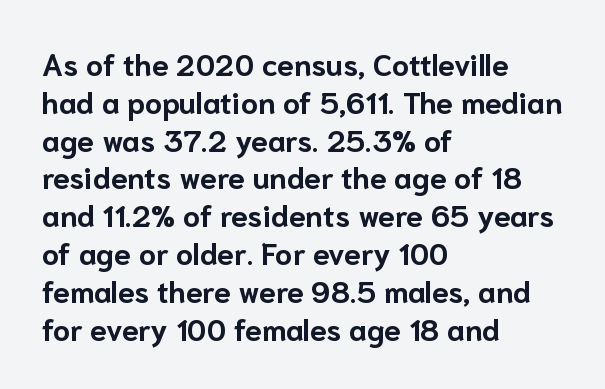
Q: Is the text bold? A: Yes.
Q: Is the text italic (slanted)? A: No, it is upright.
Q: Is the typeface a serif or a sans-serif typeface? A: Sans-serif.
Q: Is the text underlined? A: No.
Q: How is the paragraph aligned? A: Left-aligned.
Q: Is the spacing between letters normal or unusually wide? A: Normal.
Q: Is the spacing between lines tight, normal or loose? A: Normal.
Q: Width (condensed, normal, or wide)? A: Normal.
Q: Stroke contrast? A: Low.
Q: x-height? A: Medium.
Q: Monospaced? A: No.
